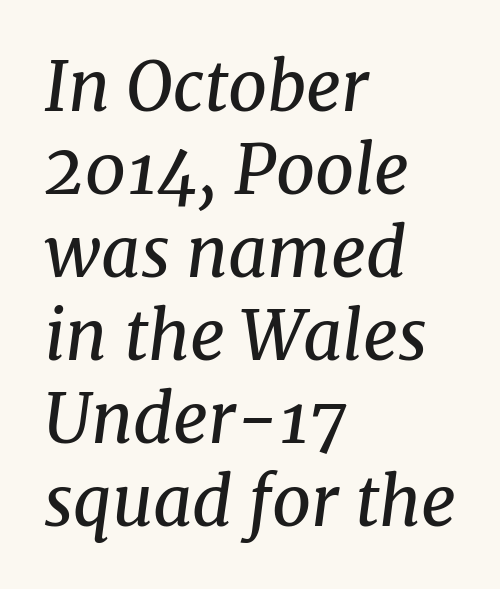
Q: Is the text bold? A: No.
Q: Is the text italic (slanted)? A: Yes, it leans right by about 8 degrees.
Q: Is the typeface a serif or a sans-serif typeface? A: Serif.
Q: Is the text underlined? A: No.
Q: How is the paragraph aligned? A: Left-aligned.
Q: Is the spacing between letters normal or unusually wide? A: Normal.
Q: Width (condensed, normal, or wide)? A: Normal.
Q: Stroke contrast? A: Medium.
Q: x-height? A: Medium.
Q: Monospaced? A: No.
